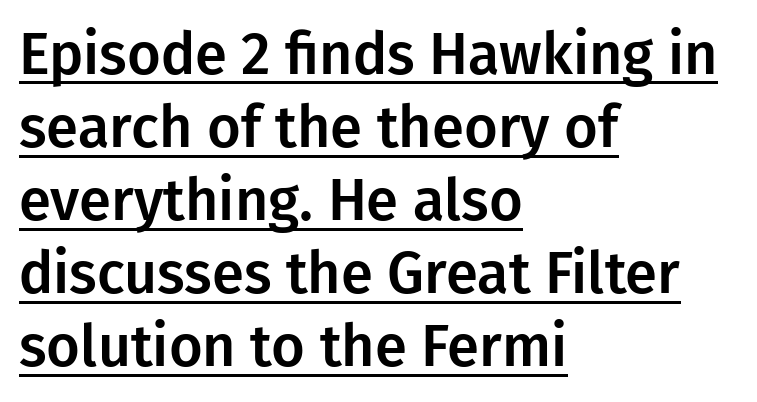
Q: Is the text italic (slanted)? A: No, it is upright.
Q: Is the typeface a serif or a sans-serif typeface? A: Sans-serif.
Q: Is the text underlined? A: Yes.
Q: How is the paragraph aligned? A: Left-aligned.
Q: Is the spacing between letters normal or unusually wide? A: Normal.
Q: Is the spacing between lines tight, normal or loose? A: Normal.
Q: Width (condensed, normal, or wide)? A: Normal.
Q: Stroke contrast? A: Low.
Q: x-height? A: Medium.
Q: Monospaced? A: No.
